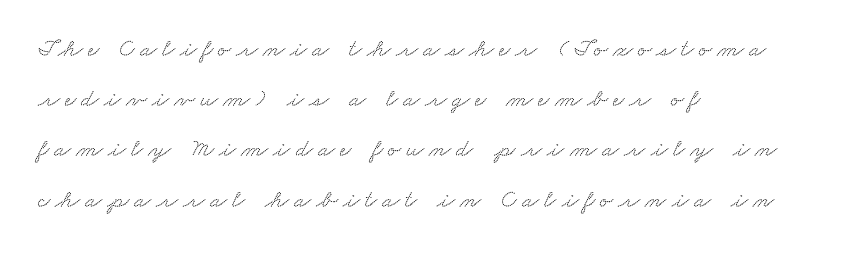
The line texture is sparse and dotted thanks to wide tracking. The rag falls on the right side of this text block. Plain, unruled lines of type. Airy leading.
